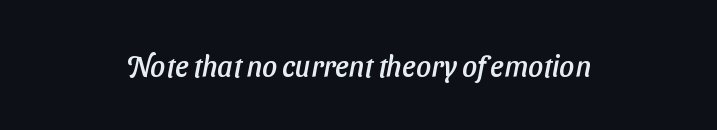
{"serif": "no", "width": "normal", "stroke_contrast": "low", "x_height": "medium", "monospaced": "no", "underline": "no", "align": "center", "letter_spacing": "normal", "letter_spacing_em": 0.0, "glyph_px": 29}
